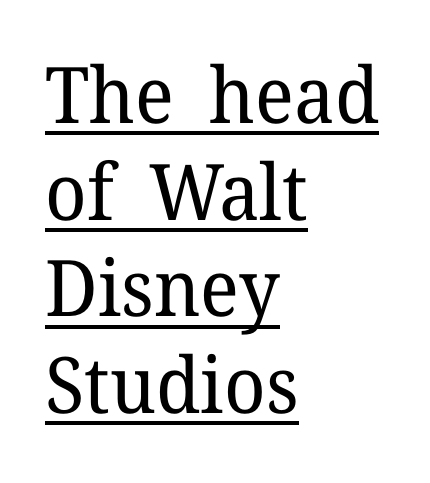
This sample uses plain, unmodified letter spacing. Is there an underline? Yes — a line sits under the letters. The rendering anchors every line to the left-hand side. Does the lettering tilt? It doesn't — this is upright. Typographically, this falls in the serif category. The letters look calm and open, with moderate or lighter stems.
